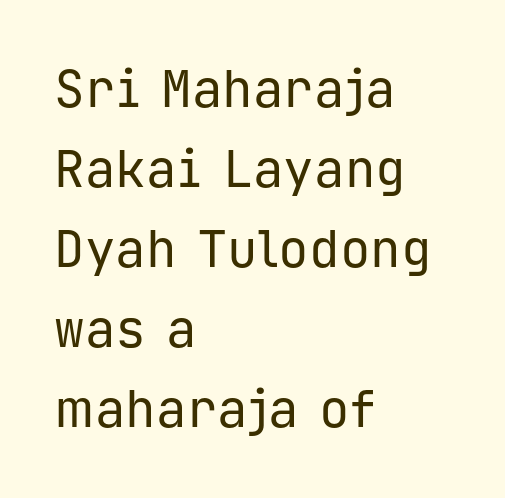
The image shows 51 px regular-weight sans-serif type, upright, monospaced; set left-aligned, normal line spacing (1.57x), normal letter spacing, not underlined; low stroke contrast and a medium x-height.
